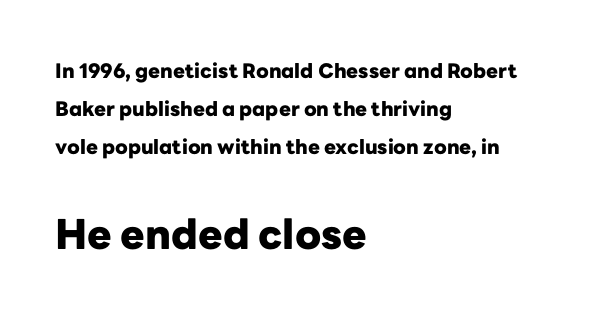
The image shows 41 px heavy sans-serif type, upright; set left-aligned, loose line spacing (1.9x), normal letter spacing, not underlined; the second (bottom) block is 2.05x larger; low stroke contrast and a medium x-height.
